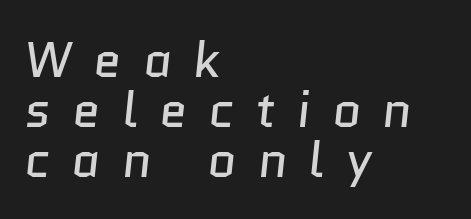
The image shows 50 px regular-weight sans-serif type; set left-aligned, tight line spacing (1.0x), unusually wide letter spacing (+0.43 em), not underlined; low stroke contrast and a medium x-height.
